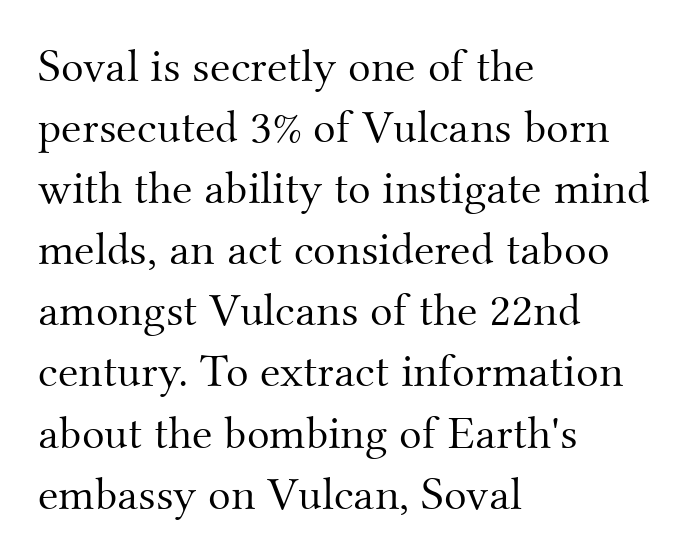
{"serif": "yes", "italic": "no", "bold": "no", "weight": "light", "width": "normal", "stroke_contrast": "medium", "x_height": "small", "monospaced": "no", "underline": "no", "align": "left", "line_spacing": "normal", "line_spacing_ratio": 1.3, "letter_spacing": "normal", "letter_spacing_em": 0.0, "glyph_px": 47}
